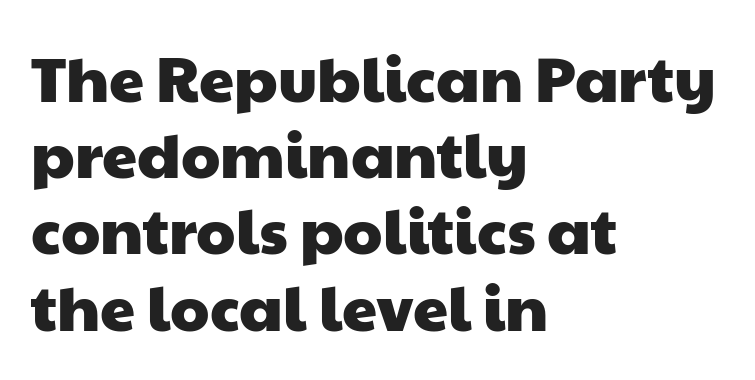
The image shows 63 px wide sans-serif type; set left-aligned, line spacing 1.21x, normal letter spacing, not underlined; low stroke contrast and a medium x-height.
